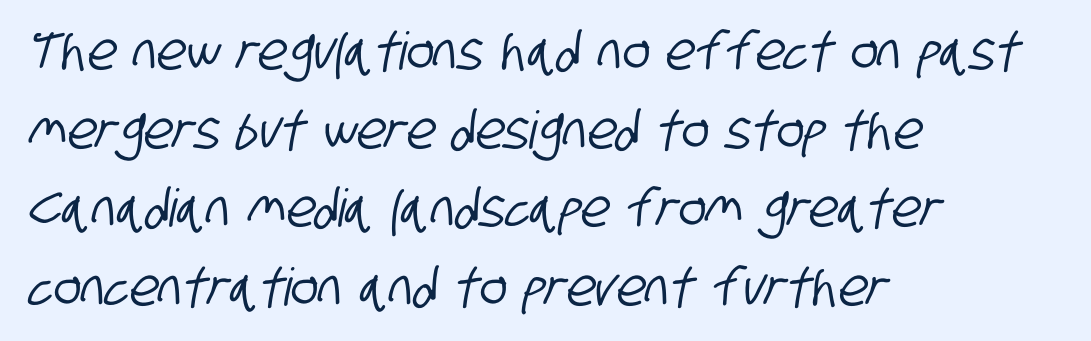
Classification — sans serif. Here the designer chose a conventional face with non-uniform glyph widths. Words float on clear page, feet unadorned. A classic flush-left, rag-right setting is used for this passage. Between one letter and the next there's only the usual sliver of space.
